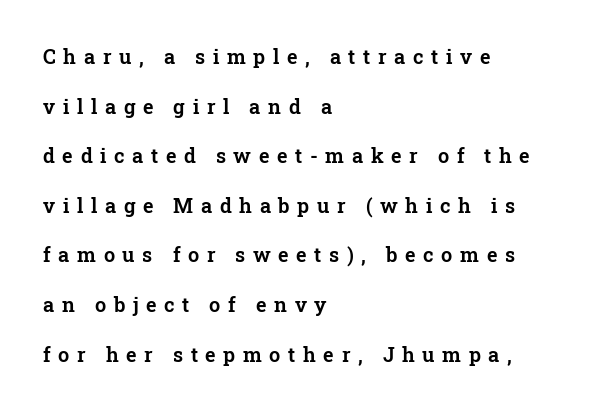
{"italic": "no", "underline": "no", "align": "left", "line_spacing": "loose", "line_spacing_ratio": 2.48, "letter_spacing": "wide", "letter_spacing_em": 0.38, "glyph_px": 20}
